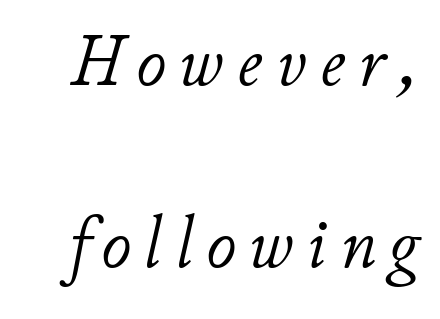
The image shows 73 px light type, italic (leaning right); set loose line spacing (2.49x), not underlined; low stroke contrast and a small x-height.
